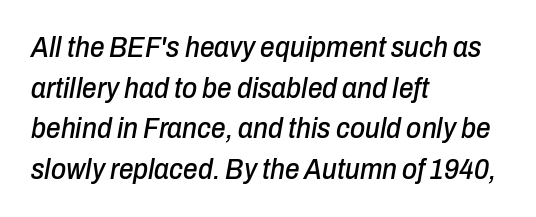
The lettering tilts uniformly, giving the passage an italic look. Casual observation: everything's shoved over to the left. Students, note that the glyphs here touch the page at normal intervals. Only glyphs here, with clear space below each row.
